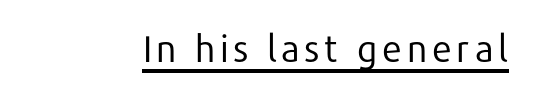
Stroke terminals: plain, sans-serif. Think of a printed novel: that variable character pitch is what you see here. The face looks like a standard text weight, possibly lighter. Is there an underline? Yes — a line sits under the letters. Tall strokes in this sample are plumb rather than angled.
